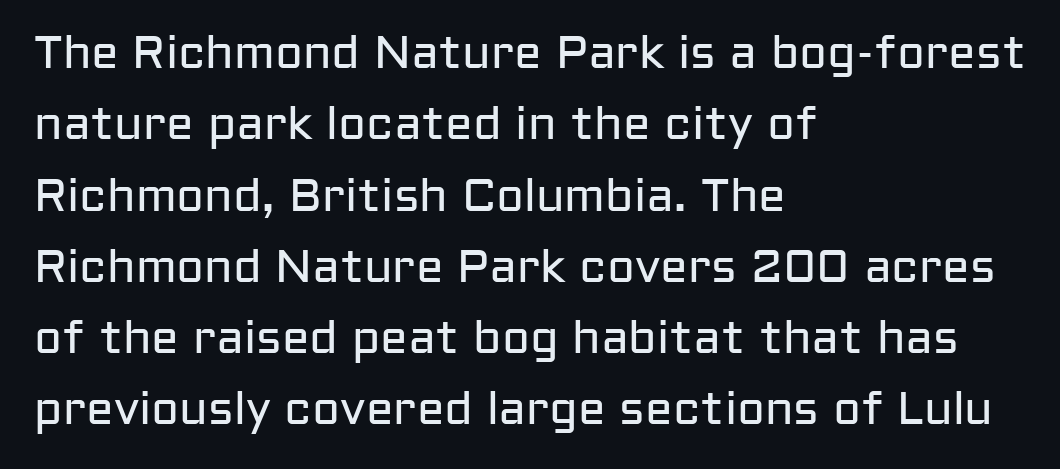
{"serif": "no", "italic": "no", "bold": "no", "weight": "regular", "width": "normal", "stroke_contrast": "low", "x_height": "medium", "monospaced": "no", "underline": "no", "align": "left", "line_spacing": "normal", "line_spacing_ratio": 1.55, "letter_spacing": "normal", "letter_spacing_em": 0.0, "glyph_px": 46}
